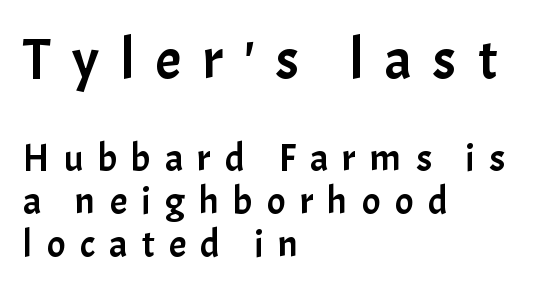
Proportional: the letters do not fall into vertical columns. The specimen omits any rule beneath the text block's lines. Does extra space separate the letters? Yes, quite a lot of it. A roman cut, with each character standing at attention. Line starts are locked; line ends wander. Large over small — that's the arrangement of the two blocks here.
